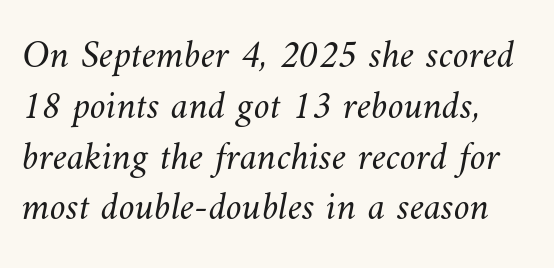
Q: Is the text bold? A: No.
Q: Is the text underlined? A: No.
Q: How is the paragraph aligned? A: Left-aligned.
Q: Is the spacing between letters normal or unusually wide? A: Normal.
Q: Is the spacing between lines tight, normal or loose? A: Normal.
Q: Width (condensed, normal, or wide)? A: Normal.
Q: Stroke contrast? A: Medium.
Q: x-height? A: Small.
Q: Monospaced? A: No.
